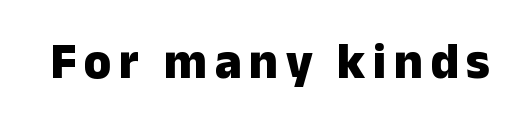
A clean baseline with only descenders dipping below it. Grotesque or geometric, the face here clearly has no serifs. Each glyph is drawn with heavy, bold strokes. Character widths vary here, with narrow letters taking less room than wide ones.
